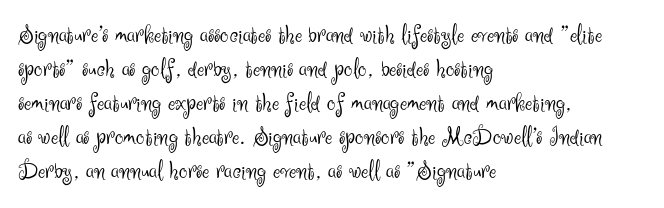
Vertically, the passage feels balanced, rows spaced as you'd expect. The strip under each line holds only bare page. Weight: in the light-to-regular range. Glyph-to-glyph distance matches everyday printed text.
